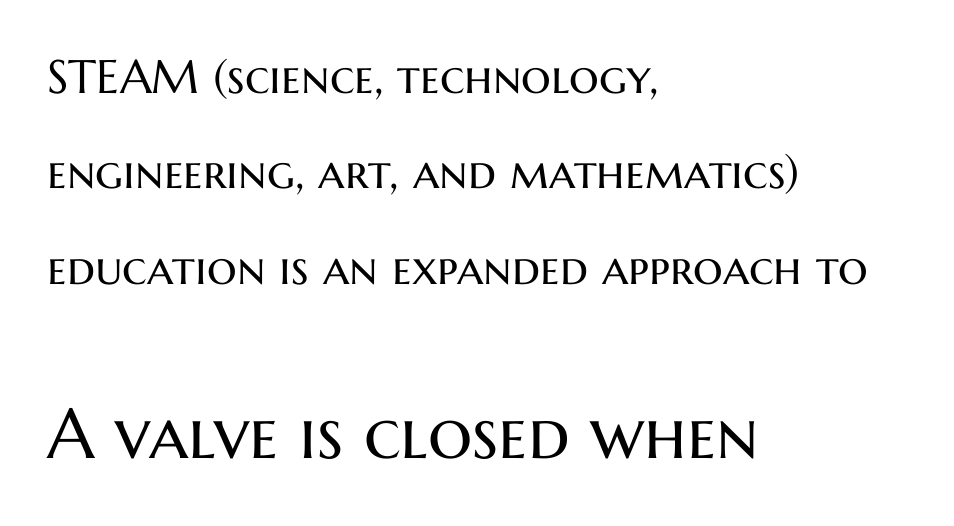
Q: Is the text bold? A: No.
Q: Is the text italic (slanted)? A: No, it is upright.
Q: Is the typeface a serif or a sans-serif typeface? A: Sans-serif.
Q: Is the text underlined? A: No.
Q: How is the paragraph aligned? A: Left-aligned.
Q: Is the spacing between letters normal or unusually wide? A: Normal.
Q: Is the spacing between lines tight, normal or loose? A: Loose.
Q: Which block of text is set in a larger size, the first (top) or the second (bottom)? A: The second (bottom) one.
Q: Width (condensed, normal, or wide)? A: Normal.
Q: Stroke contrast? A: Medium.
Q: x-height? A: Medium.
Q: Monospaced? A: No.
